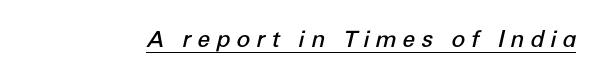
{"italic": "yes", "lean": "right", "slant_degrees": 12, "bold": "semi", "underline": "yes", "letter_spacing": "wide", "letter_spacing_em": 0.25, "glyph_px": 23}
